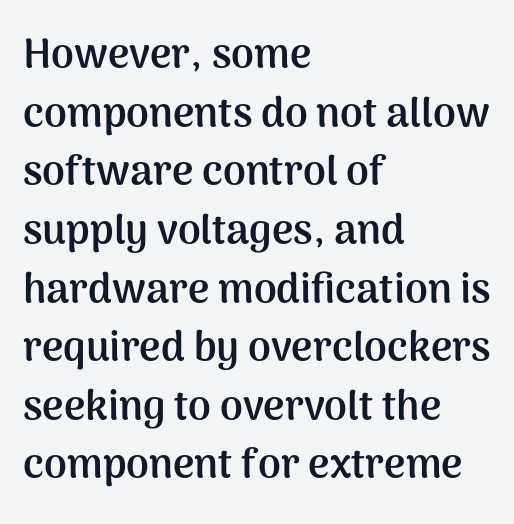
{"serif": "no", "italic": "no", "bold": "yes", "weight": "semibold", "width": "normal", "stroke_contrast": "medium", "x_height": "medium", "monospaced": "no", "underline": "no", "align": "left", "line_spacing": "normal", "line_spacing_ratio": 1.43, "letter_spacing": "normal", "letter_spacing_em": 0.0, "glyph_px": 41}
